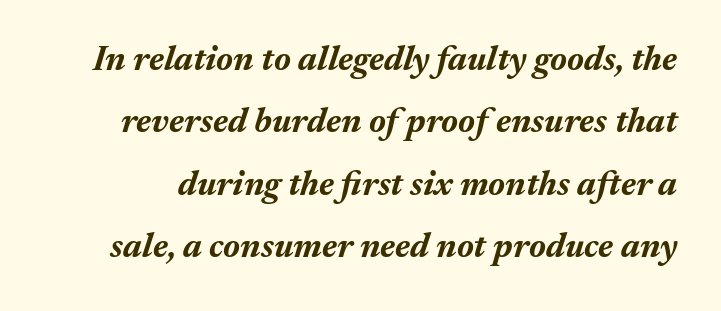
The rendering uses natural spacing where letterforms have individual widths. A dark, heavy texture on the line: the type is bold. The baseline area is clear. Posture: slanted. These lines keep a tight, regular rhythm from letter to letter.
